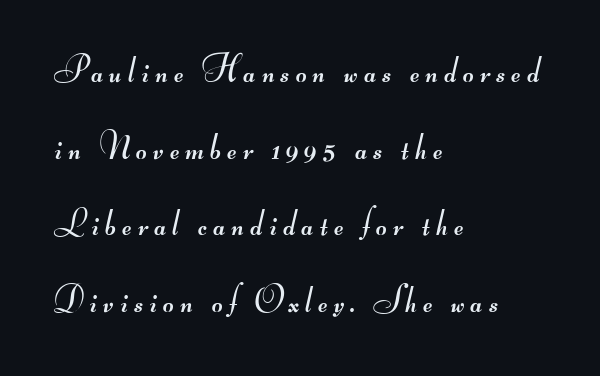
Q: Is the text bold? A: No.
Q: Is the typeface a serif or a sans-serif typeface? A: Sans-serif.
Q: Is the text underlined? A: No.
Q: How is the paragraph aligned? A: Left-aligned.
Q: Is the spacing between lines tight, normal or loose? A: Loose.
Q: Width (condensed, normal, or wide)? A: Wide.
Q: Stroke contrast? A: Medium.
Q: Monospaced? A: No.
